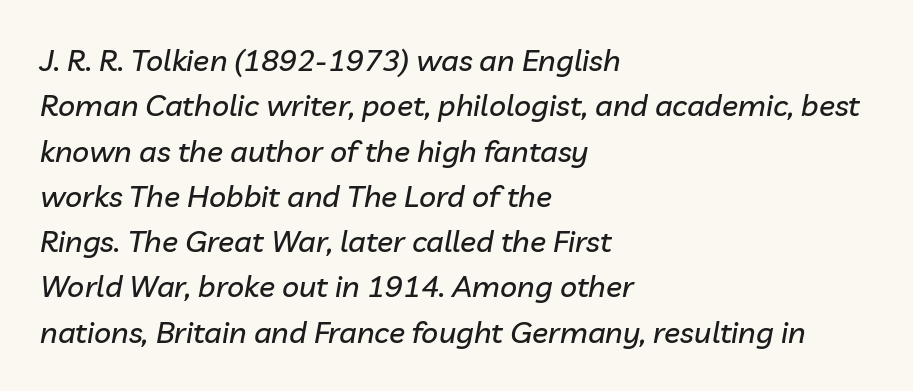
The image shows 30 px text type, italic (leaning right); set left-aligned, normal line spacing (1.51x), normal letter spacing, not underlined; low stroke contrast and a medium x-height.
